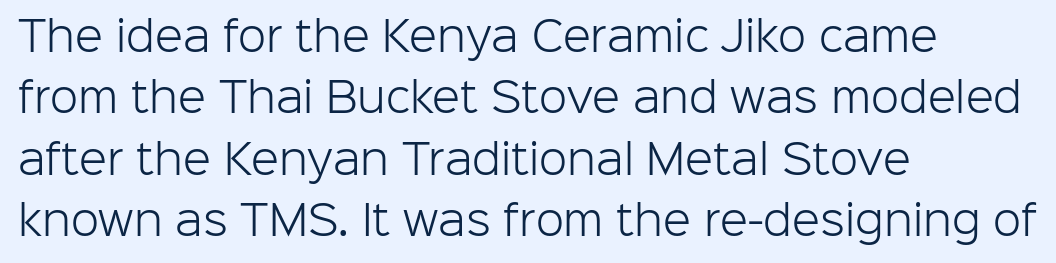
These lines are set flush left with a ragged right edge. Think of a printed novel: that variable character pitch is what you see here. Type without underlining. Interline gaps are of average width in this sample.
